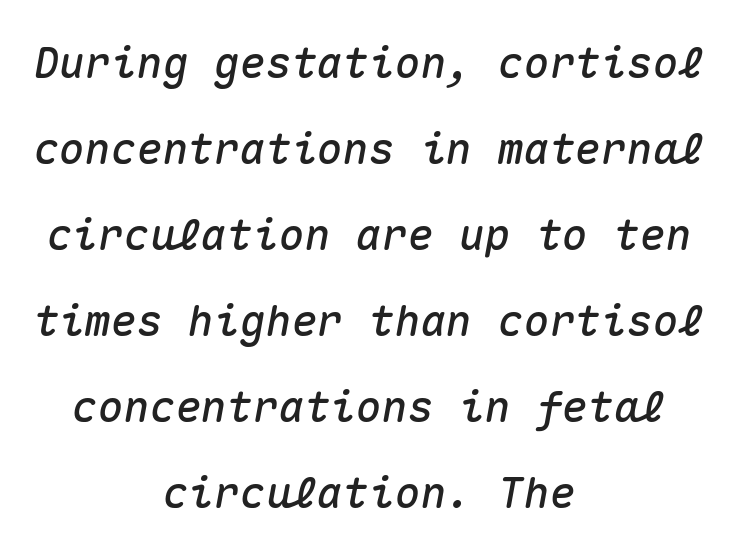
The image shows 43 px text type, italic (leaning right), monospaced; set centered, loose line spacing (2.0x), normal letter spacing, not underlined; medium stroke contrast and a medium x-height.
